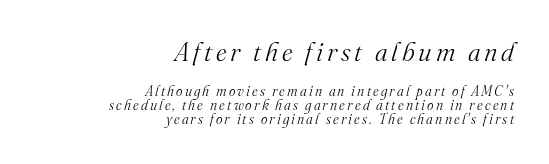
Q: Is the text bold? A: No.
Q: Is the text italic (slanted)? A: Yes, it leans right by about 16 degrees.
Q: Is the text underlined? A: No.
Q: How is the paragraph aligned? A: Right-aligned.
Q: Is the spacing between lines tight, normal or loose? A: Tight.
Q: Which block of text is set in a larger size, the first (top) or the second (bottom)? A: The first (top) one.
